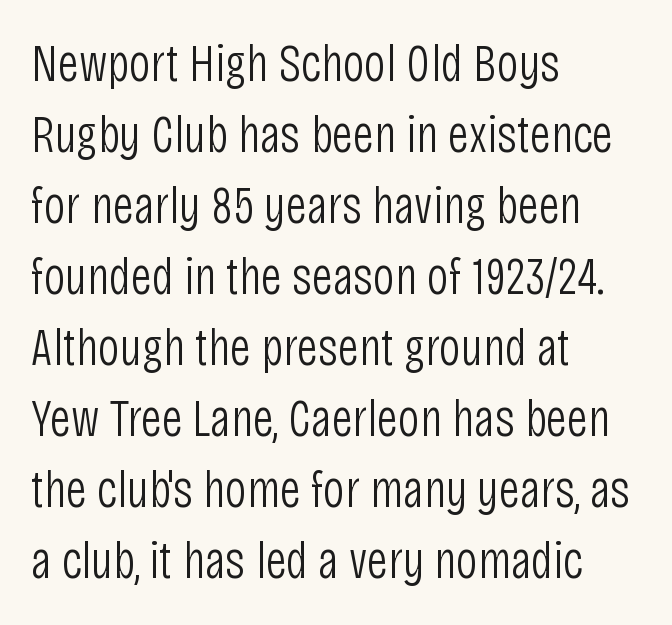
This sample uses an upright cut, with every glyph sitting square on the baseline. Where is the straight margin? On the left. Compared with a typical body face, this is equally light or lighter still. The line texture is even and compact thanks to regular tracking. A clean baseline with only descenders dipping below it. A typesetter would call this leading conventional body-copy spacing.
